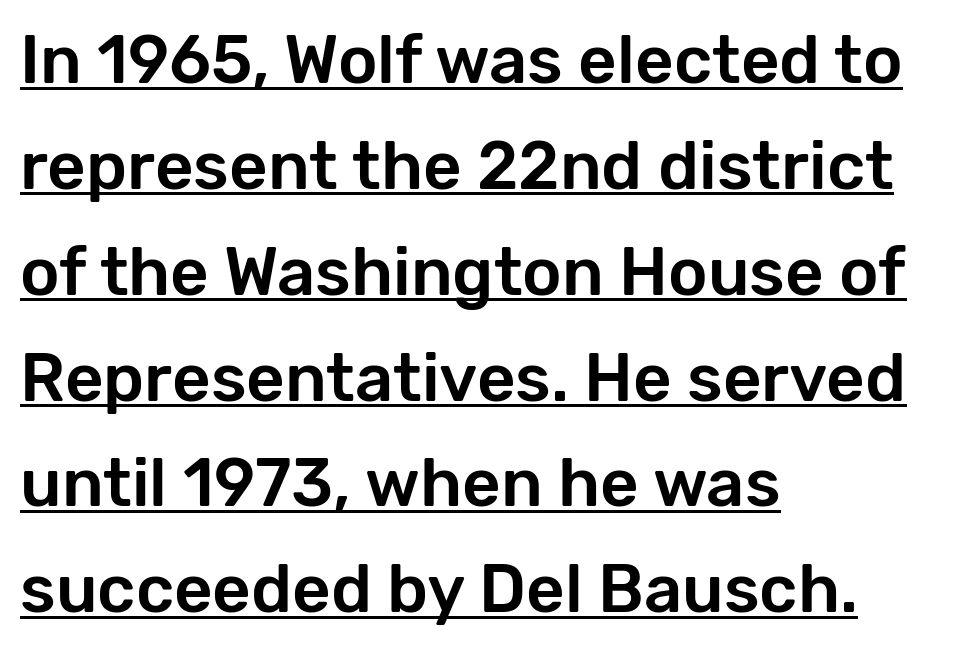
{"serif": "no", "italic": "no", "width": "normal", "stroke_contrast": "low", "x_height": "medium", "monospaced": "no", "underline": "yes", "align": "left", "line_spacing": "normal", "line_spacing_ratio": 1.58, "letter_spacing": "normal", "letter_spacing_em": 0.0, "glyph_px": 67}
